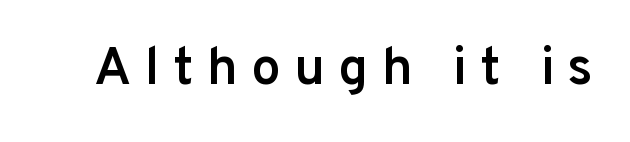
{"serif": "no", "italic": "no", "bold": "semi", "weight": "semibold", "width": "normal", "stroke_contrast": "low", "x_height": "medium", "monospaced": "no", "underline": "no", "letter_spacing": "wide", "letter_spacing_em": 0.25, "glyph_px": 53}
